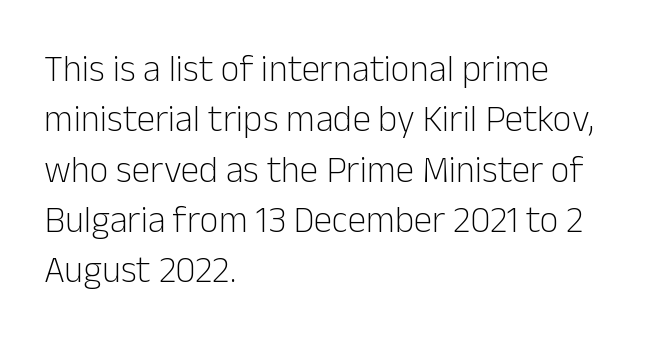
The image shows 37 px light sans-serif type, upright; set left-aligned, normal line spacing (1.36x), normal letter spacing, not underlined; low stroke contrast and a medium x-height.
